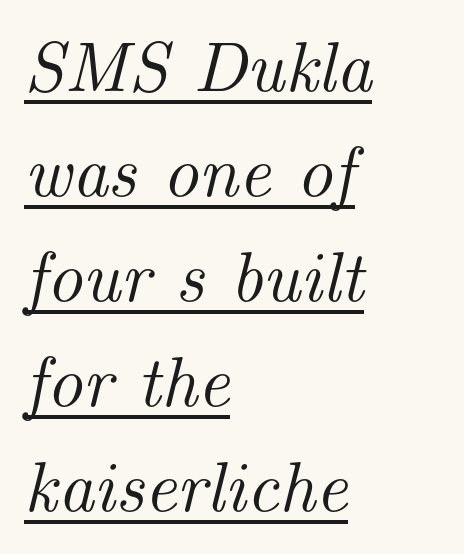
Caption: lettering with a line underneath. This sample uses plain, unmodified letter spacing. The face used here is proportionally spaced, like ordinary book or web type. These lines are composed in type with serifs. The passage is arranged the way most books set body copy — flush left. Horizontal bands of white between lines are of average thickness.
